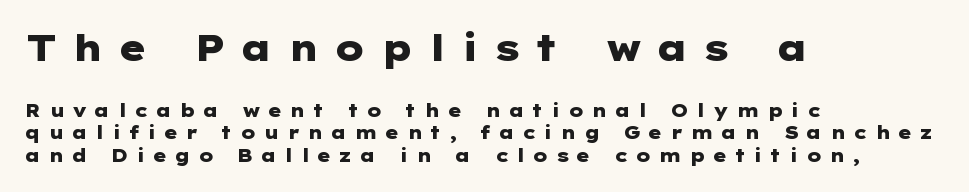
Q: Is the text bold? A: Yes.
Q: Is the text italic (slanted)? A: No, it is upright.
Q: Is the typeface a serif or a sans-serif typeface? A: Sans-serif.
Q: Is the text underlined? A: No.
Q: How is the paragraph aligned? A: Left-aligned.
Q: Is the spacing between letters normal or unusually wide? A: Unusually wide.
Q: Is the spacing between lines tight, normal or loose? A: Normal.
Q: Which block of text is set in a larger size, the first (top) or the second (bottom)? A: The first (top) one.
Q: Width (condensed, normal, or wide)? A: Wide.
Q: Stroke contrast? A: Low.
Q: x-height? A: Medium.
